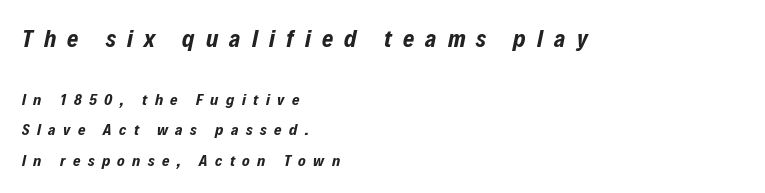
{"italic": "yes", "lean": "right", "slant_degrees": 12, "bold": "yes", "underline": "no", "align": "left", "line_spacing": "loose", "line_spacing_ratio": 1.93, "letter_spacing": "wide", "letter_spacing_em": 0.47, "larger_block": "first", "size_ratio": 1.5, "glyph_px": 24}
